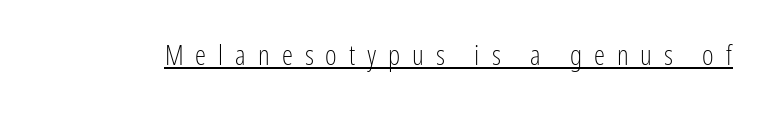
The image shows 28 px light, condensed sans-serif type, upright; set unusually wide letter spacing (+0.43 em), underlined; low stroke contrast and a medium x-height.
